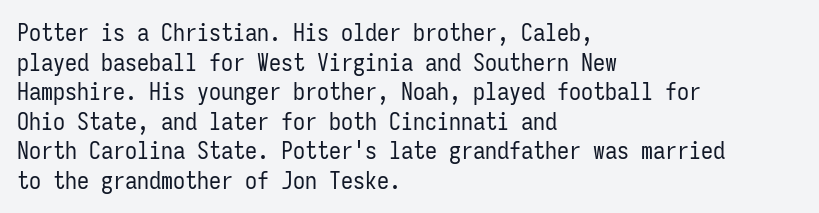
{"italic": "no", "bold": "no", "underline": "no", "align": "left", "line_spacing_ratio": 1.23, "letter_spacing": "normal", "letter_spacing_em": 0.0, "glyph_px": 24}
